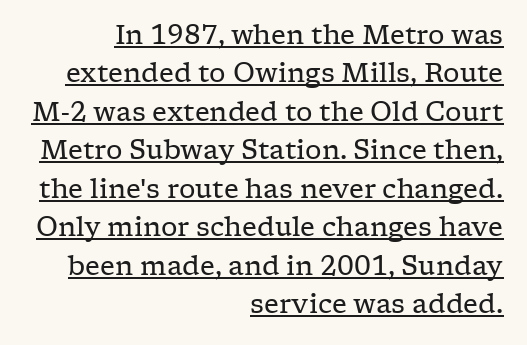
Q: Is the text bold? A: No.
Q: Is the text italic (slanted)? A: No, it is upright.
Q: Is the text underlined? A: Yes.
Q: How is the paragraph aligned? A: Right-aligned.
Q: Is the spacing between letters normal or unusually wide? A: Normal.
Q: Is the spacing between lines tight, normal or loose? A: Normal.
